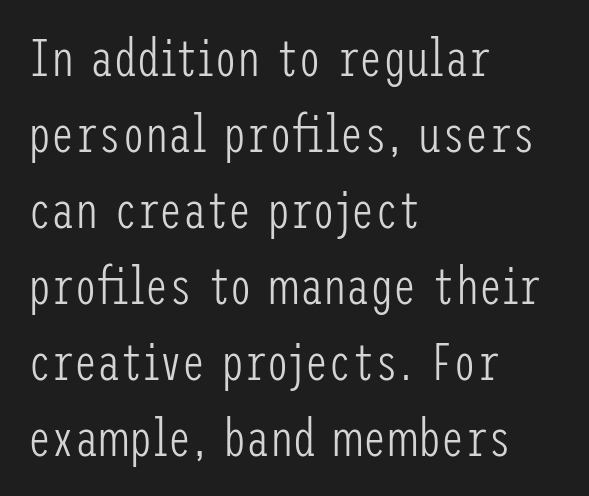
{"serif": "no", "italic": "no", "bold": "no", "weight": "light", "width": "condensed", "stroke_contrast": "low", "x_height": "medium", "underline": "no", "align": "left", "line_spacing": "normal", "line_spacing_ratio": 1.46, "letter_spacing": "normal", "letter_spacing_em": 0.0, "glyph_px": 52}
